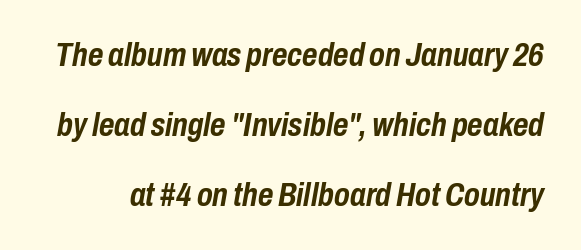
Q: Is the text bold? A: Yes.
Q: Is the text italic (slanted)? A: Yes, it leans right by about 10 degrees.
Q: Is the text underlined? A: No.
Q: Is the spacing between letters normal or unusually wide? A: Normal.
Q: Is the spacing between lines tight, normal or loose? A: Loose.
Q: Width (condensed, normal, or wide)? A: Condensed.
Q: Stroke contrast? A: Low.
Q: x-height? A: Medium.
Q: Monospaced? A: No.
